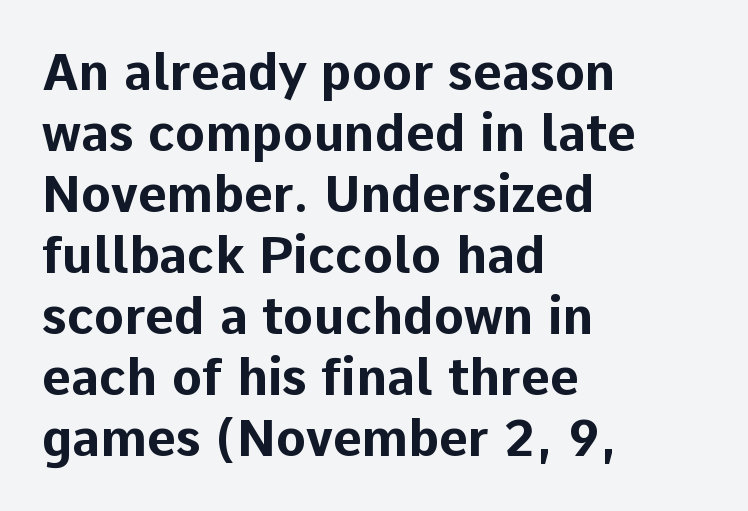
Beneath every word, the page is bare. Look at the bottom of the vertical strokes: they stop flat, with no serifs. The typography opts for an upright posture over an oblique one. Note the varied advance widths — an 'i' is clearly narrower than an 'm'. In CSS terms this would be text-align: left.
